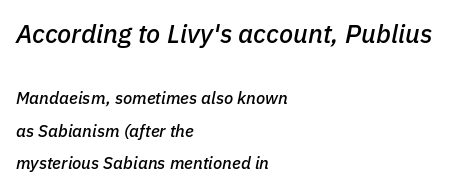
Does extra space separate the letters? No, they use regular spacing. The upper block of text is set noticeably larger than the block beneath it. If you drew a line through each stem, it would be angled. One glance says open: line gaps are wider than usual. Layout note: lines flush left.
